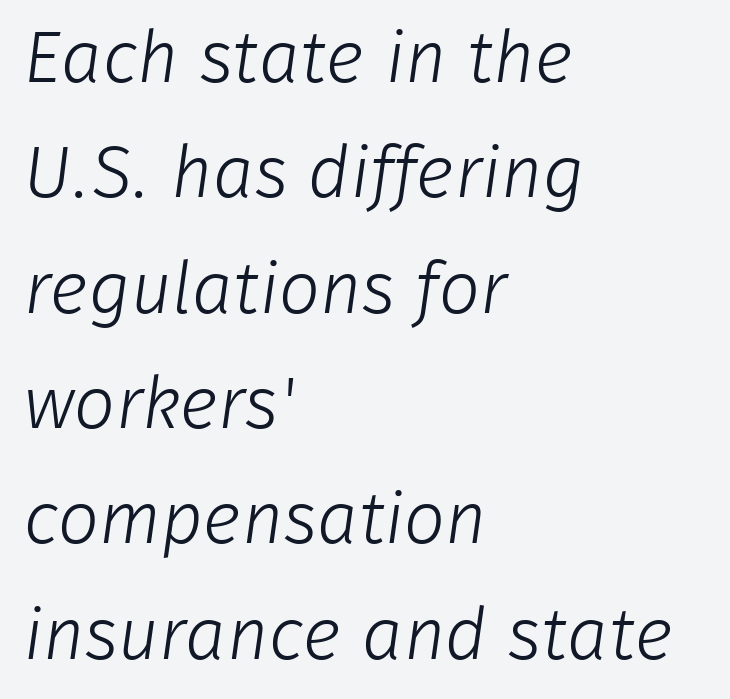
Q: Is the text bold? A: No.
Q: Is the typeface a serif or a sans-serif typeface? A: Sans-serif.
Q: Is the text underlined? A: No.
Q: How is the paragraph aligned? A: Left-aligned.
Q: Is the spacing between letters normal or unusually wide? A: Normal.
Q: Is the spacing between lines tight, normal or loose? A: Normal.
Q: Width (condensed, normal, or wide)? A: Normal.
Q: Stroke contrast? A: Low.
Q: x-height? A: Medium.
Q: Monospaced? A: No.
